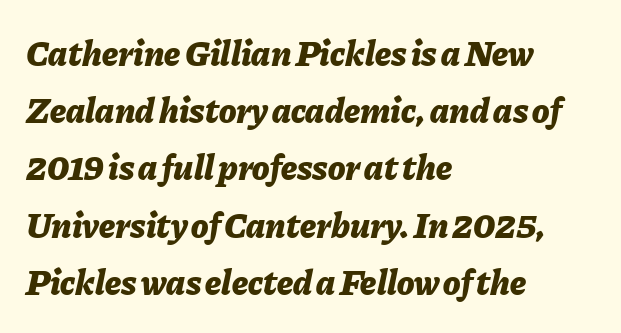
The image shows 36 px bold type, italic (leaning right); set left-aligned, normal line spacing (1.59x), normal letter spacing, not underlined; low stroke contrast and a medium x-height.
